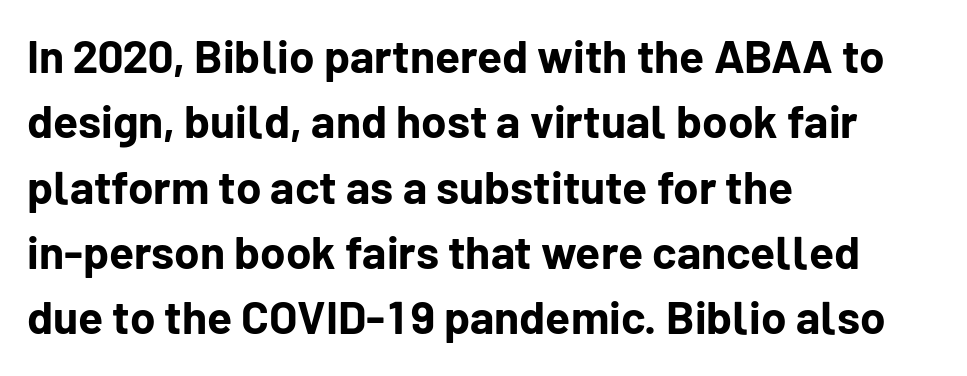
Weight: bold. Is there much room between lines? A standard amount, neither cramped nor airy. Nope, not italic — everything's standing straight. The rendering shows plain stroke endings on the letterforms — a sans-serif design.
